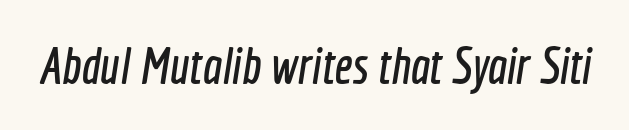
Q: Is the typeface a serif or a sans-serif typeface? A: Sans-serif.
Q: Is the text underlined? A: No.
Q: Is the spacing between letters normal or unusually wide? A: Normal.
Q: Width (condensed, normal, or wide)? A: Condensed.
Q: x-height? A: Medium.
Q: Monospaced? A: No.
